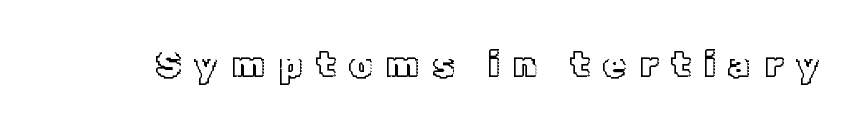
{"italic": "no", "width": "normal", "x_height": "medium", "monospaced": "no", "underline": "no", "letter_spacing": "wide", "letter_spacing_em": 0.35, "glyph_px": 37}
